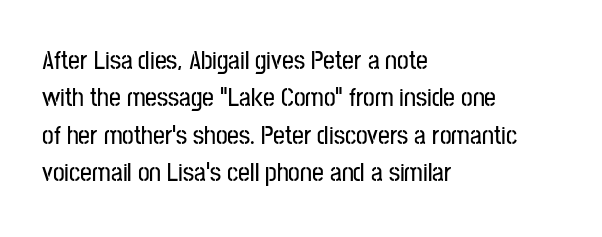
The image shows 26 px text type, upright; set left-aligned, normal line spacing (1.44x), normal letter spacing, not underlined.
